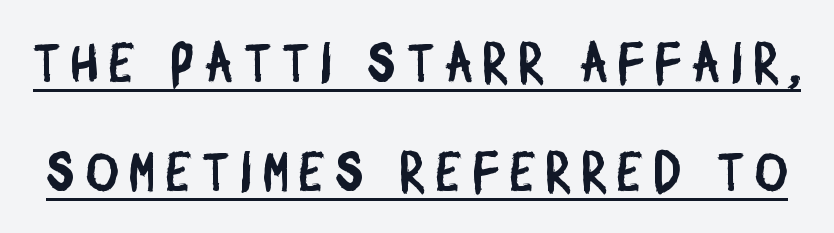
The image shows 55 px condensed sans-serif type; set loose line spacing (1.98x), unusually wide letter spacing (+0.21 em), underlined; low stroke contrast and a large x-height.
